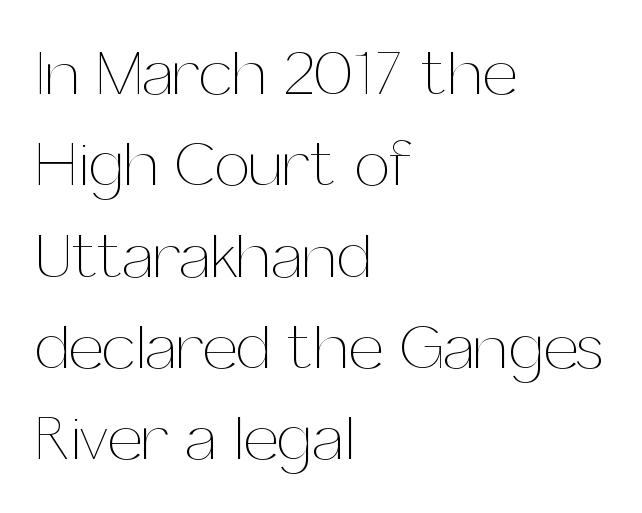
This sample uses an upright cut, with every glyph sitting square on the baseline. The vertical gap from one line to the next is medium. Layout note: lines flush left. The letterforms sit at book weight or below. Inter-character spacing is left at the font's built-in metrics.
